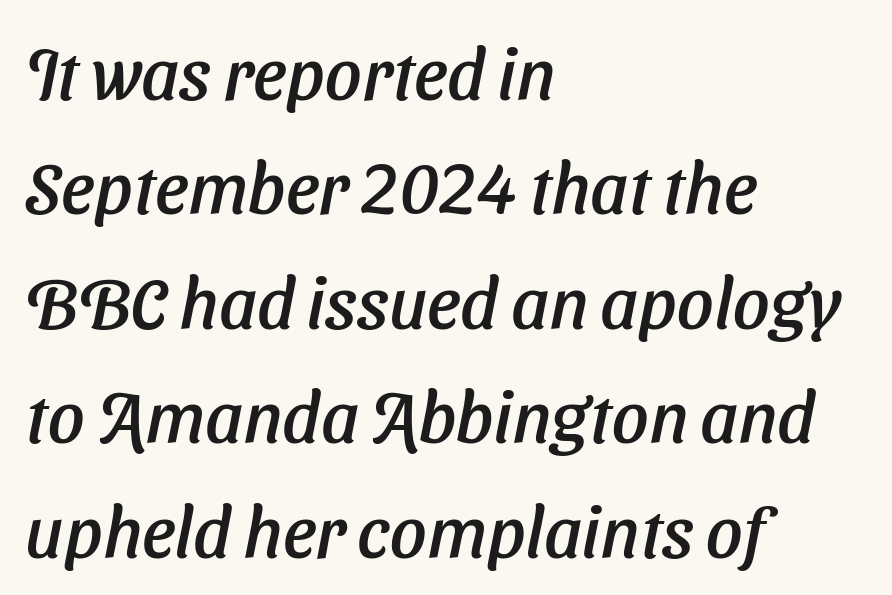
Is this a fixed-width face? No — the glyphs have proportional, varying widths. The rendering applies a slant to the glyphs. Interline gaps are of average width in this sample. A student would call this left alignment; a typographer would say flush left, rag right. The strip under each line holds only bare page. Caption: standard tracking, unaltered.
